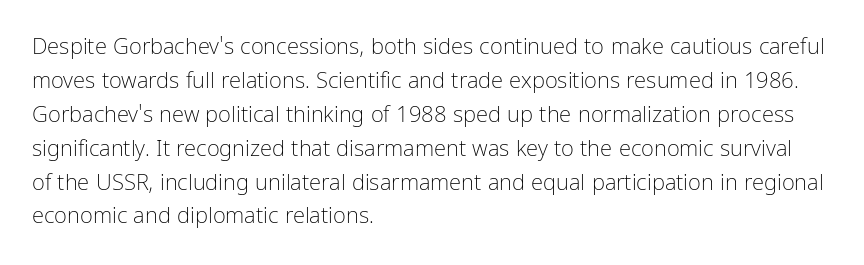
These lines stack with their left ends in a neat column. Any mark beneath the type? The region is blank. Short note: letters normally spaced. The type sits square on the baseline with zero lean.
